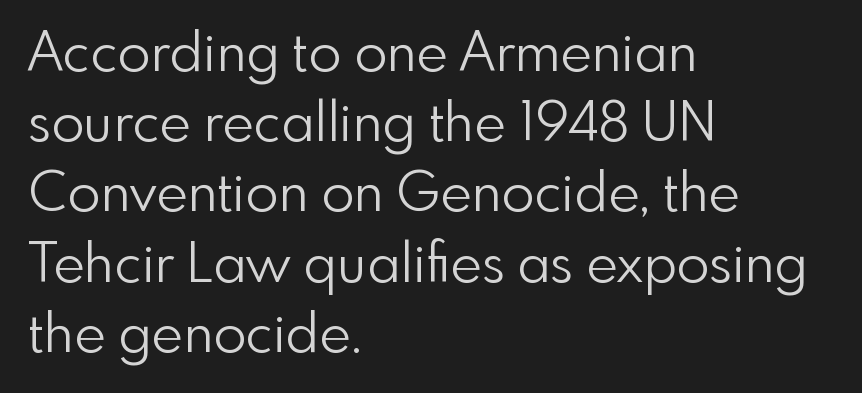
{"serif": "no", "italic": "no", "bold": "no", "weight": "light", "width": "normal", "x_height": "small", "monospaced": "no", "underline": "no", "align": "left", "line_spacing": "normal", "line_spacing_ratio": 1.3, "letter_spacing": "normal", "letter_spacing_em": 0.0, "glyph_px": 54}
